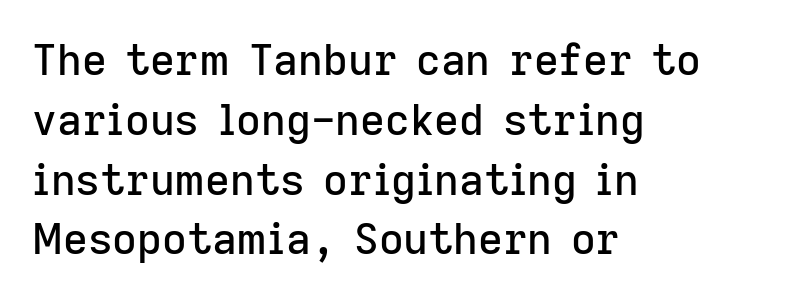
The image shows 43 px sans-serif type, upright; set left-aligned, normal line spacing (1.39x), normal letter spacing, not underlined; low stroke contrast and a medium x-height.
